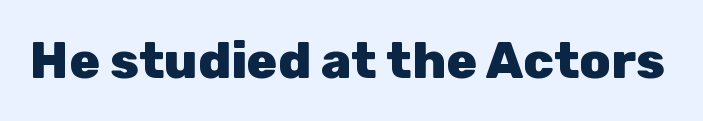
The image shows 51 px heavy sans-serif type, upright; set normal letter spacing, not underlined; low stroke contrast and a medium x-height.
